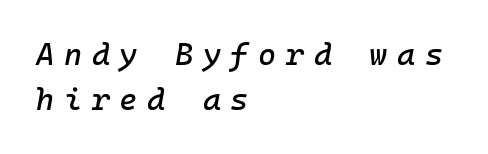
Q: Is the text italic (slanted)? A: Yes, it leans right by about 10 degrees.
Q: Is the text underlined? A: No.
Q: How is the paragraph aligned? A: Left-aligned.
Q: Is the spacing between letters normal or unusually wide? A: Unusually wide.
Q: Is the spacing between lines tight, normal or loose? A: Normal.
Q: Width (condensed, normal, or wide)? A: Normal.
Q: Stroke contrast? A: Low.
Q: x-height? A: Medium.
